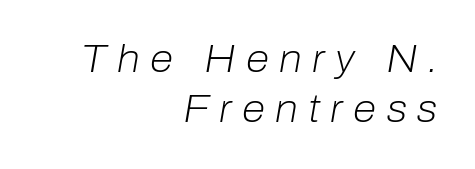
The leading is moderate, giving the passage an even texture. The typesetter chose a ragged-left arrangement here. The passage shown leans; its letterforms are oblique. The baseline area is clear.
